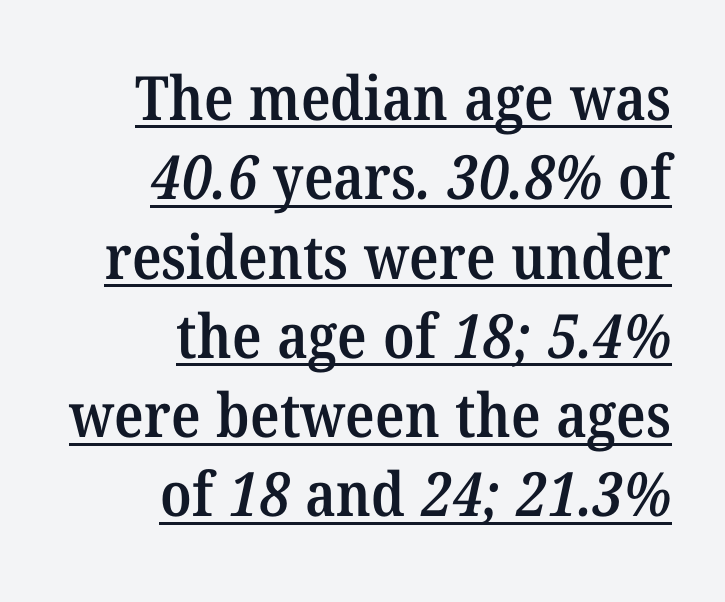
Q: Is the text bold? A: Semi-bold.
Q: Is the typeface a serif or a sans-serif typeface? A: Serif.
Q: Is the text underlined? A: Yes.
Q: How is the paragraph aligned? A: Right-aligned.
Q: Is the spacing between letters normal or unusually wide? A: Normal.
Q: Is the spacing between lines tight, normal or loose? A: Normal.
Q: Width (condensed, normal, or wide)? A: Normal.
Q: Stroke contrast? A: Medium.
Q: x-height? A: Medium.
Q: Monospaced? A: No.
